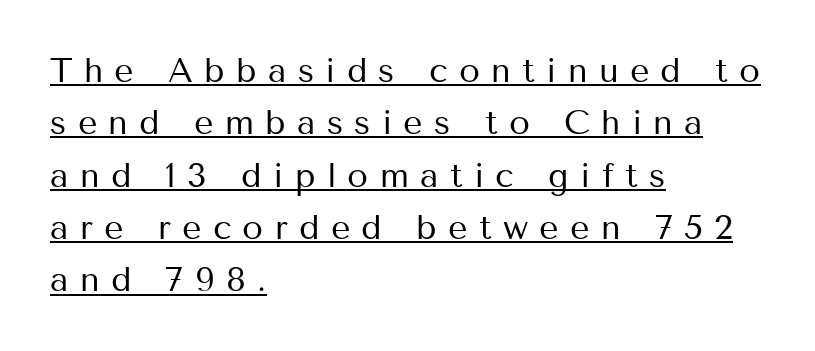
The image shows 34 px regular-weight sans-serif type, upright; set left-aligned, normal line spacing (1.54x), unusually wide letter spacing (+0.33 em), underlined; medium stroke contrast and a medium x-height.
